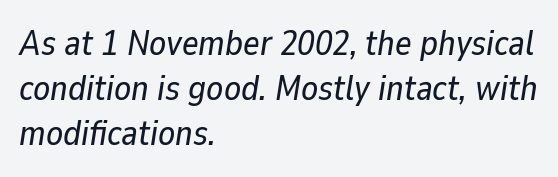
Posture: slanted. Notice how descenders clear the ascenders below comfortably — that's standard leading. The rendering uses natural spacing where letterforms have individual widths. A typesetter would call this zero additional tracking. The string is rendered with underlining switched off. The setting favours the left margin, as ordinary paragraphs usually do.
